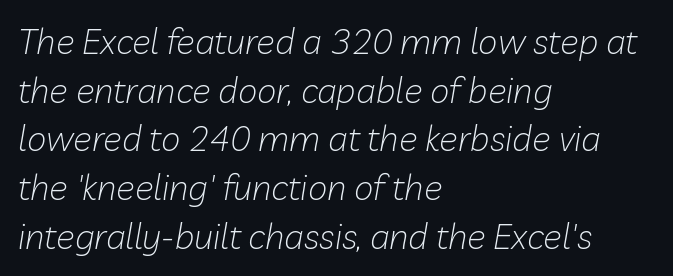
The image shows 35 px light type, italic (leaning right); set left-aligned, normal line spacing (1.39x), normal letter spacing, not underlined; low stroke contrast and a medium x-height.
